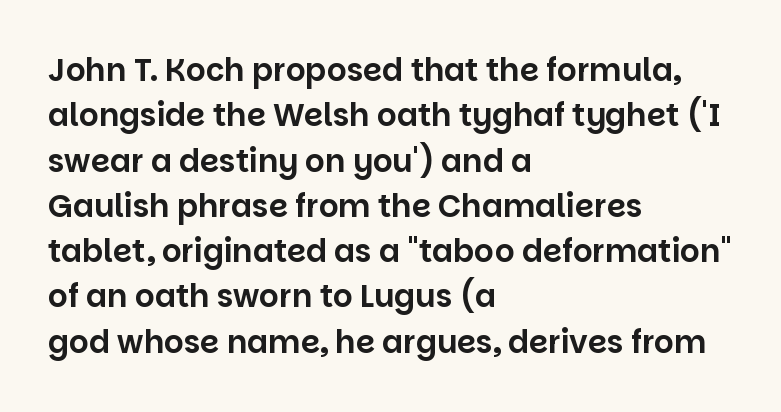
A typesetter would label this face a sans. Leading matches the norm, producing a regular column. The face used here is rendered with its standard letterfit. Beneath every word, the page is bare. Characters remain perfectly vertical along every line.
